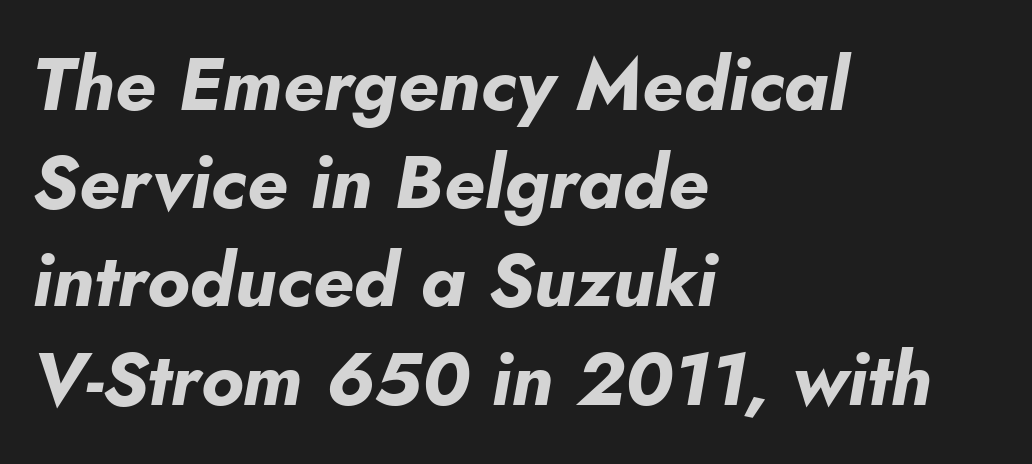
The image shows 75 px bold type, italic (leaning right); set left-aligned, normal line spacing (1.31x), normal letter spacing, not underlined; low stroke contrast and a small x-height.
